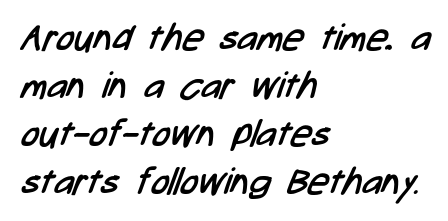
The image shows 37 px regular-weight, condensed sans-serif type; set left-aligned, normal line spacing (1.3x), normal letter spacing, not underlined; low stroke contrast and a medium x-height.
